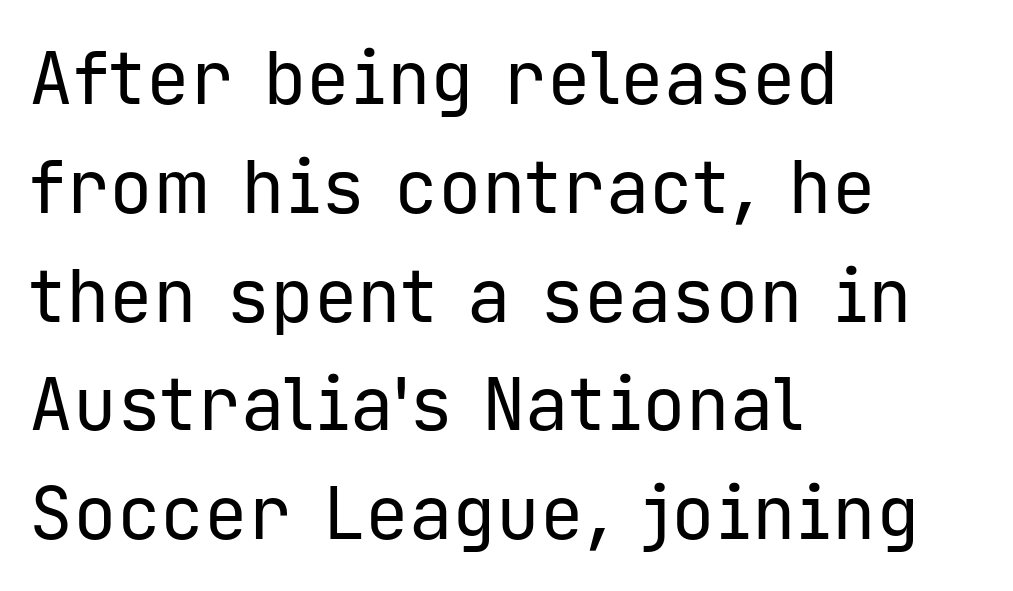
No feet cap the strokes, marking this as sans-serif type. Successive baselines arrive at the customary interval. Weight class: somewhere from thin through regular. The baseline area is clear. A classic flush-left, rag-right setting is used for this passage. Nope, not italic — everything's standing straight.
